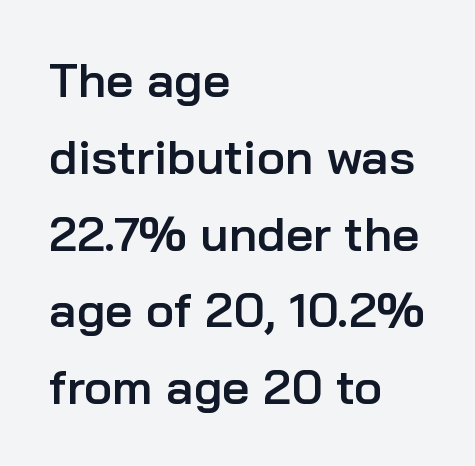
The passage shown is not underscored anywhere. This is roman type, the default non-slanted kind. Look at the tracking — it's just the regular setting, nothing added. These lines are rendered in a variable-pitch font. The leading is moderate, giving the passage an even texture. Typographic density is moderately raised because the face is semibold.
